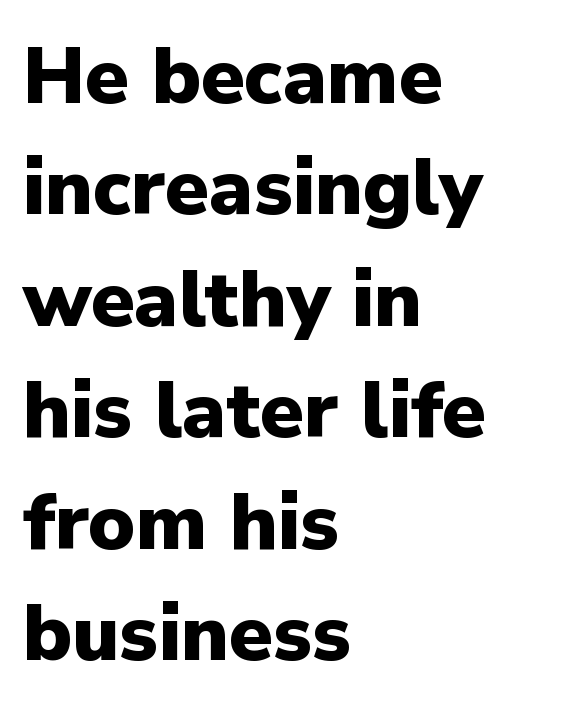
Spacing between characters is what you'd get straight out of the box. Layout note: lines flush left. Type without underlining. Looks like regular typesetting: each glyph gets only the width it needs.
